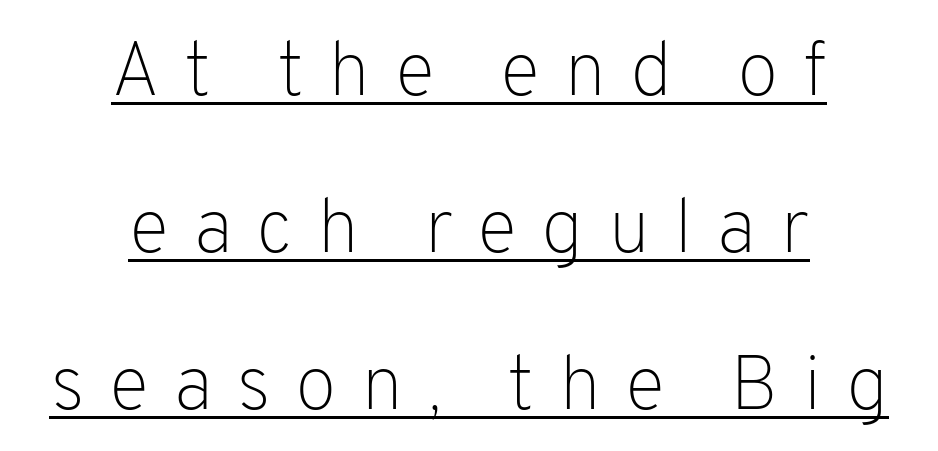
{"serif": "no", "italic": "no", "bold": "no", "weight": "light", "width": "normal", "stroke_contrast": "low", "x_height": "medium", "monospaced": "no", "underline": "yes", "align": "center", "line_spacing": "loose", "line_spacing_ratio": 2.04, "letter_spacing": "wide", "letter_spacing_em": 0.31, "glyph_px": 77}
